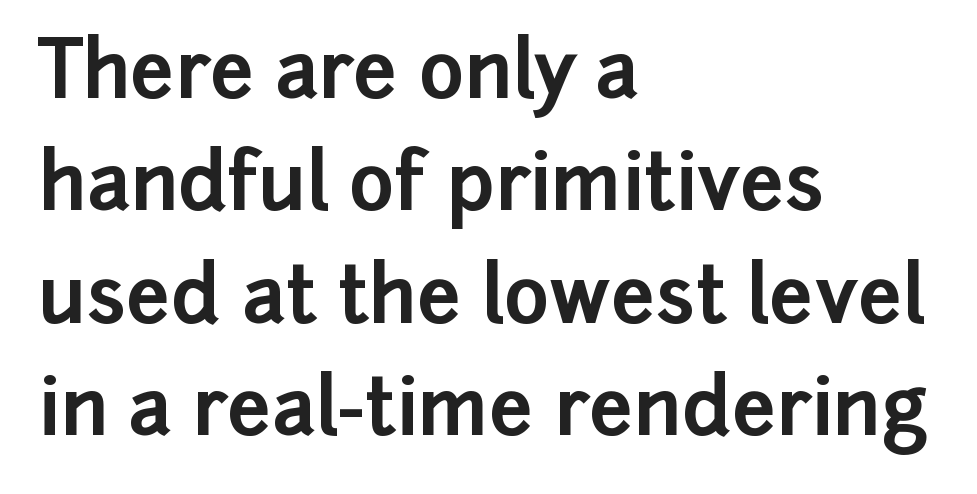
Q: Is the text bold? A: Yes.
Q: Is the text italic (slanted)? A: No, it is upright.
Q: Is the typeface a serif or a sans-serif typeface? A: Sans-serif.
Q: Is the text underlined? A: No.
Q: How is the paragraph aligned? A: Left-aligned.
Q: Is the spacing between letters normal or unusually wide? A: Normal.
Q: Is the spacing between lines tight, normal or loose? A: Normal.
Q: Width (condensed, normal, or wide)? A: Normal.
Q: Stroke contrast? A: Low.
Q: x-height? A: Medium.
Q: Monospaced? A: No.
